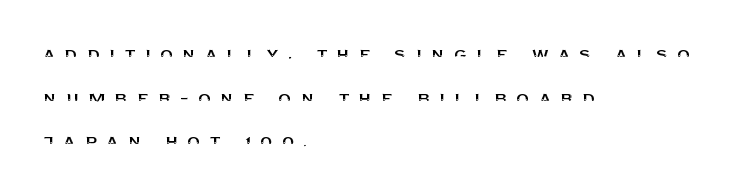
{"italic": "no", "underline": "no", "align": "left", "line_spacing": "loose", "line_spacing_ratio": 2.08, "letter_spacing": "wide", "letter_spacing_em": 0.42, "glyph_px": 21}
